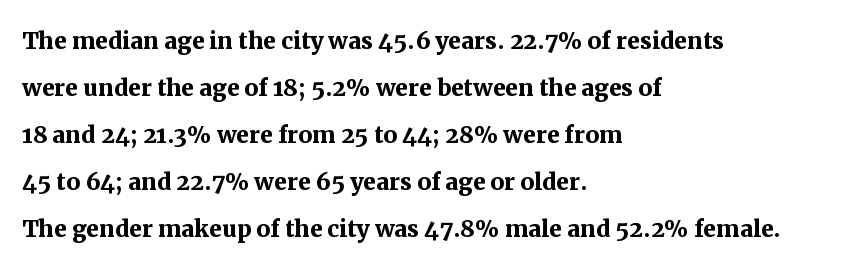
{"serif": "yes", "italic": "no", "bold": "yes", "weight": "semibold", "width": "normal", "stroke_contrast": "medium", "x_height": "medium", "monospaced": "no", "underline": "no", "align": "left", "line_spacing": "normal", "line_spacing_ratio": 1.52, "letter_spacing": "normal", "letter_spacing_em": 0.0, "glyph_px": 31}
